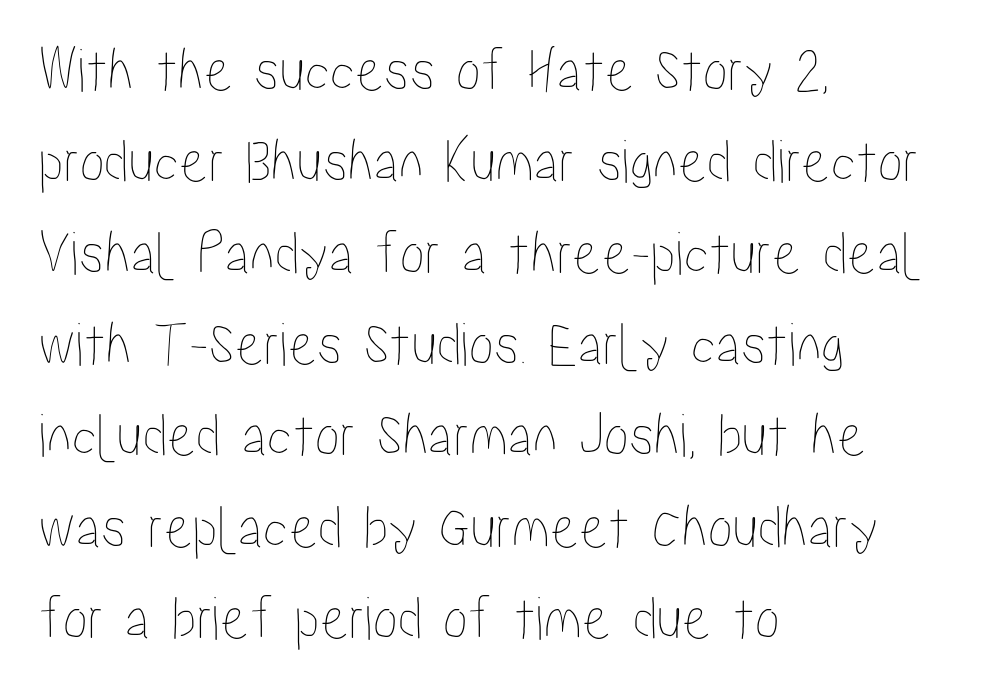
Q: Is the text italic (slanted)? A: No, it is upright.
Q: Is the text underlined? A: No.
Q: How is the paragraph aligned? A: Left-aligned.
Q: Is the spacing between letters normal or unusually wide? A: Normal.
Q: Is the spacing between lines tight, normal or loose? A: Normal.
Q: Width (condensed, normal, or wide)? A: Condensed.
Q: Stroke contrast? A: Low.
Q: x-height? A: Medium.
Q: Monospaced? A: No.
